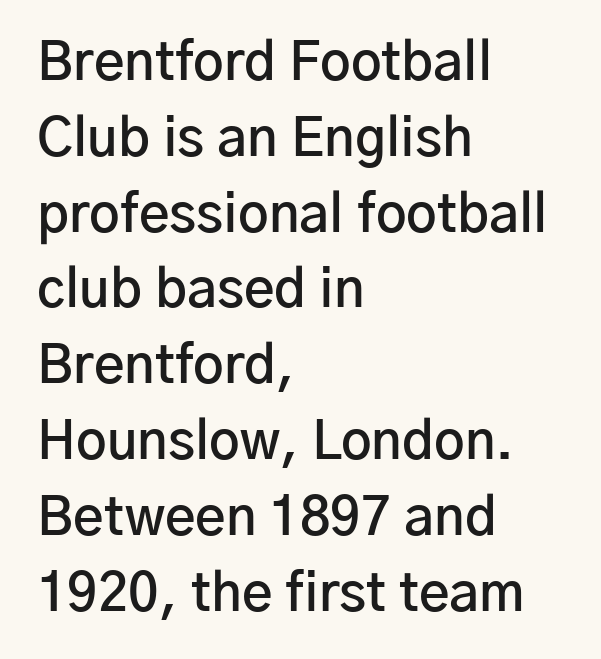
These lines are rendered in a variable-pitch font. Summary of weight: moderately heavy, a semibold. The rendering anchors every line to the left-hand side. Observe the absence of serifs on each vertical stroke in this sample. The face used here is rendered with its standard letterfit. Posture: vertical.
